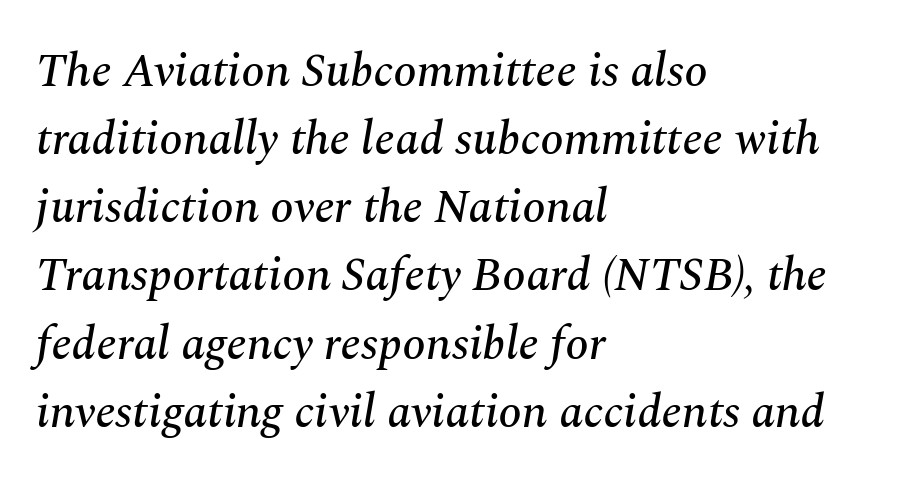
{"serif": "yes", "italic": "yes", "lean": "right", "slant_degrees": 10, "width": "normal", "stroke_contrast": "medium", "x_height": "medium", "monospaced": "no", "underline": "no", "align": "left", "line_spacing": "normal", "line_spacing_ratio": 1.45, "letter_spacing": "normal", "letter_spacing_em": 0.0, "glyph_px": 47}
